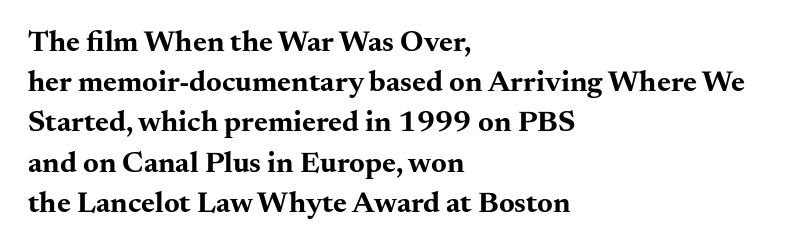
Honestly, the row spacing looks completely unremarkable. Compared with typical body copy, the letter spacing here is the same. Regarding serifs, this sample has them. Notice how the stems are strictly vertical — no italics here.
